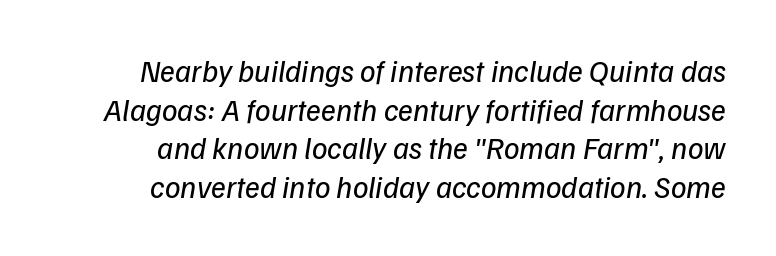
Q: Is the text bold? A: No.
Q: Is the typeface a serif or a sans-serif typeface? A: Sans-serif.
Q: Is the text underlined? A: No.
Q: Is the spacing between letters normal or unusually wide? A: Normal.
Q: Is the spacing between lines tight, normal or loose? A: Normal.
Q: Width (condensed, normal, or wide)? A: Normal.
Q: Stroke contrast? A: Low.
Q: x-height? A: Medium.
Q: Monospaced? A: No.
